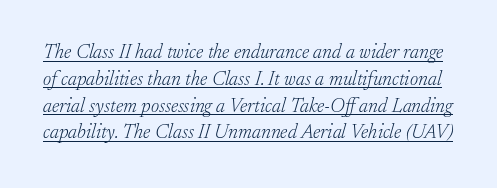
Q: Is the text bold? A: No.
Q: Is the text italic (slanted)? A: Yes, it leans right by about 17 degrees.
Q: Is the text underlined? A: Yes.
Q: Is the spacing between letters normal or unusually wide? A: Normal.
Q: Is the spacing between lines tight, normal or loose? A: Normal.
